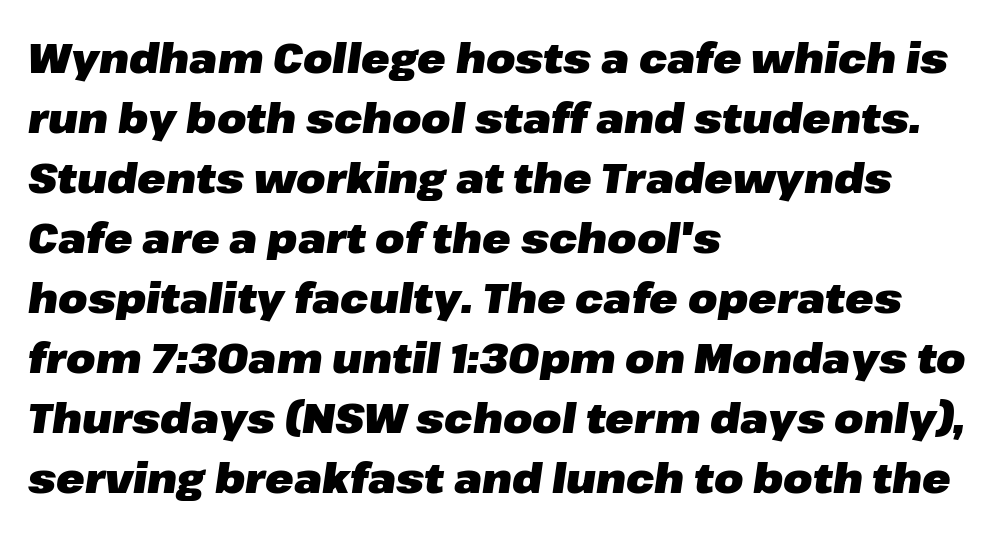
Q: Is the text bold? A: Yes.
Q: Is the text italic (slanted)? A: Yes, it leans right by about 8 degrees.
Q: Is the text underlined? A: No.
Q: How is the paragraph aligned? A: Left-aligned.
Q: Is the spacing between letters normal or unusually wide? A: Normal.
Q: Is the spacing between lines tight, normal or loose? A: Normal.
Q: Width (condensed, normal, or wide)? A: Normal.
Q: Stroke contrast? A: Low.
Q: x-height? A: Medium.
Q: Monospaced? A: No.
